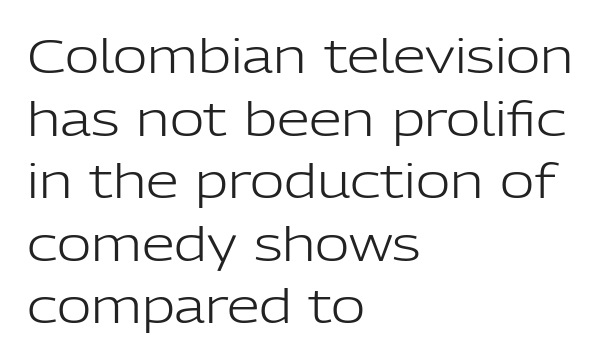
{"serif": "no", "italic": "no", "bold": "no", "weight": "light", "width": "normal", "stroke_contrast": "low", "x_height": "medium", "monospaced": "no", "underline": "no", "align": "left", "line_spacing": "normal", "line_spacing_ratio": 1.33, "letter_spacing": "normal", "letter_spacing_em": 0.0, "glyph_px": 47}
